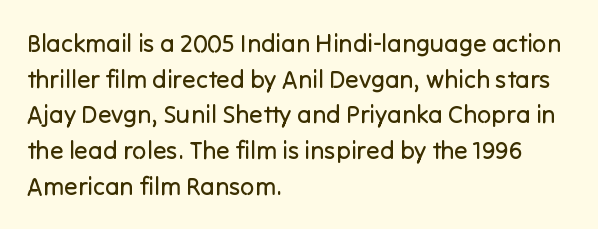
Q: Is the text bold? A: No.
Q: Is the text italic (slanted)? A: No, it is upright.
Q: Is the text underlined? A: No.
Q: How is the paragraph aligned? A: Left-aligned.
Q: Is the spacing between letters normal or unusually wide? A: Normal.
Q: Is the spacing between lines tight, normal or loose? A: Normal.
